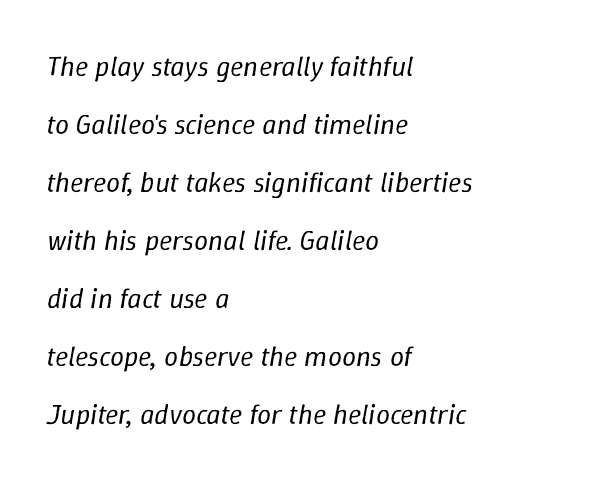
Q: Is the text bold? A: No.
Q: Is the text italic (slanted)? A: Yes, it leans right by about 9 degrees.
Q: Is the text underlined? A: No.
Q: How is the paragraph aligned? A: Left-aligned.
Q: Is the spacing between letters normal or unusually wide? A: Normal.
Q: Is the spacing between lines tight, normal or loose? A: Loose.
Q: Width (condensed, normal, or wide)? A: Normal.
Q: Stroke contrast? A: Low.
Q: x-height? A: Medium.
Q: Monospaced? A: No.
